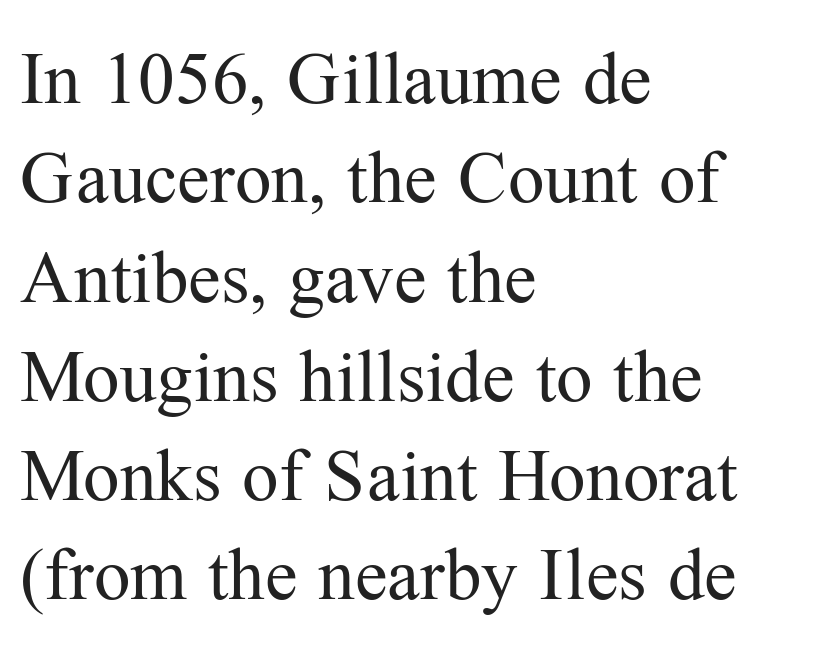
{"serif": "yes", "italic": "no", "bold": "no", "weight": "regular", "width": "normal", "stroke_contrast": "medium", "x_height": "medium", "monospaced": "no", "underline": "no", "align": "left", "line_spacing": "normal", "line_spacing_ratio": 1.36, "letter_spacing": "normal", "letter_spacing_em": 0.0, "glyph_px": 73}
